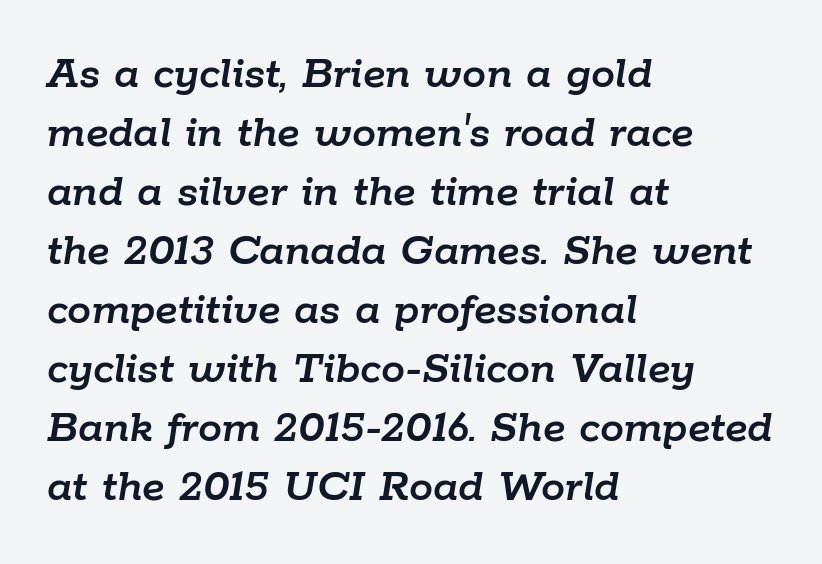
Q: Is the text italic (slanted)? A: Yes, it leans right by about 9 degrees.
Q: Is the text underlined? A: No.
Q: How is the paragraph aligned? A: Left-aligned.
Q: Is the spacing between letters normal or unusually wide? A: Normal.
Q: Width (condensed, normal, or wide)? A: Normal.
Q: Stroke contrast? A: Low.
Q: x-height? A: Medium.
Q: Monospaced? A: No.
